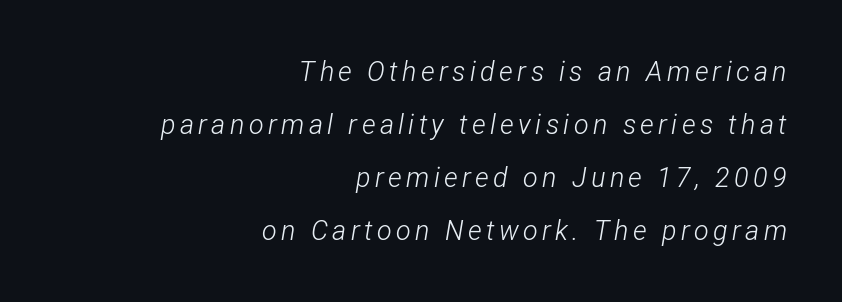
Characters are canted at an angle relative to the baseline's perpendicular. A typesetter would call this leading open, well beyond the default. Caption: face not bold, strokes unweighted. Words float on clear page, feet unadorned. Layout note: lines flush right.
